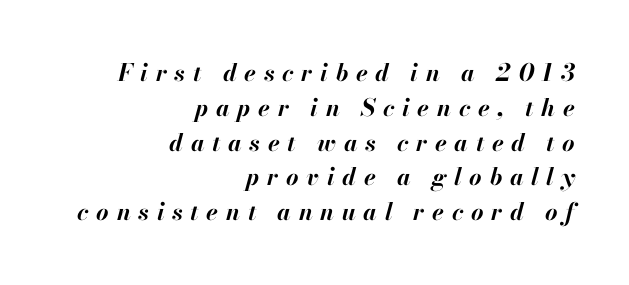
Q: Is the text bold? A: Yes.
Q: Is the text italic (slanted)? A: Yes, it leans right by about 13 degrees.
Q: Is the text underlined? A: No.
Q: How is the paragraph aligned? A: Right-aligned.
Q: Is the spacing between letters normal or unusually wide? A: Unusually wide.
Q: Is the spacing between lines tight, normal or loose? A: Normal.
